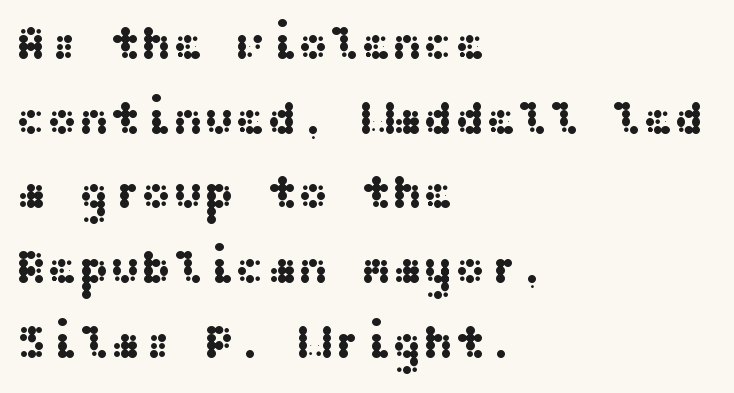
{"serif": "no", "italic": "no", "width": "wide", "stroke_contrast": "medium", "x_height": "medium", "underline": "no", "align": "left", "line_spacing": "normal", "line_spacing_ratio": 1.59, "letter_spacing": "normal", "letter_spacing_em": 0.0, "glyph_px": 47}
